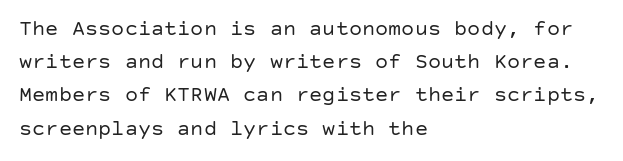
The image shows 22 px text type, upright; set left-aligned, normal line spacing (1.51x), normal letter spacing, not underlined.
